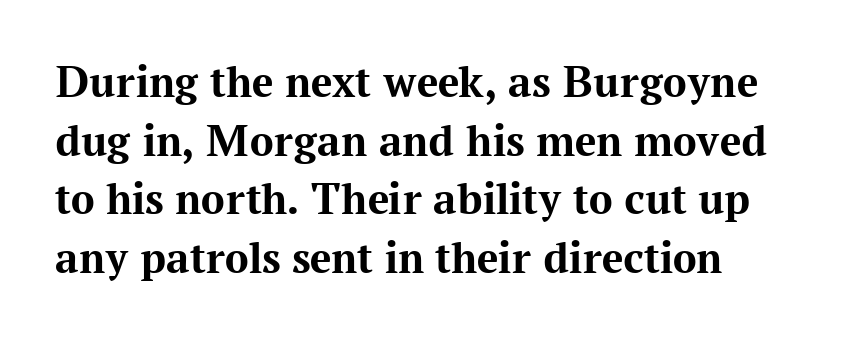
The image shows 47 px bold serif type, upright; set normal line spacing (1.25x), normal letter spacing, not underlined; medium stroke contrast and a medium x-height.
